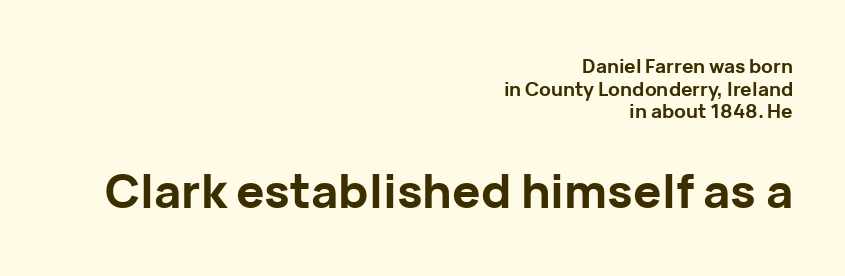
{"serif": "no", "italic": "no", "bold": "yes", "weight": "bold", "width": "normal", "stroke_contrast": "low", "x_height": "medium", "monospaced": "no", "underline": "no", "align": "right", "line_spacing_ratio": 1.19, "letter_spacing": "normal", "letter_spacing_em": 0.0, "larger_block": "second", "size_ratio": 2.47, "glyph_px": 47}
